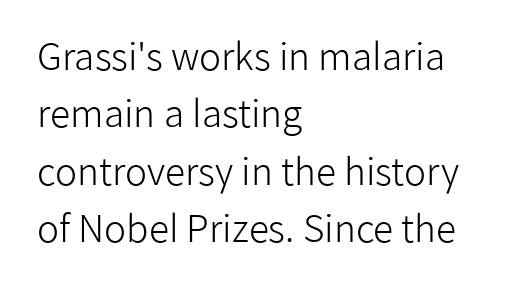
Descenders are the only things crossing below the line. Unlike a traditional serif, this face leaves its strokes unadorned. Every row of glyphs begins at an identical x-position on the left. The face used here is proportionally spaced, like ordinary book or web type.
